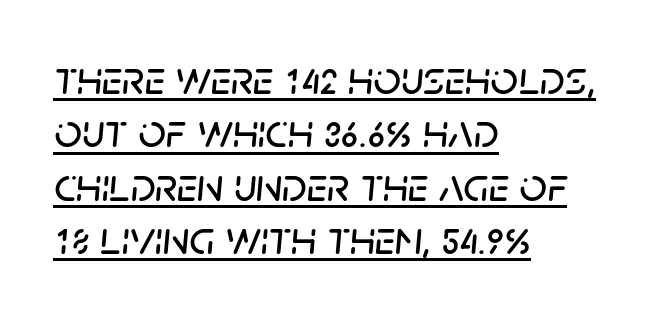
The image shows 48 px text type, italic (leaning right); set left-aligned, tight line spacing (1.11x), normal letter spacing, underlined; low stroke contrast and a large x-height.
